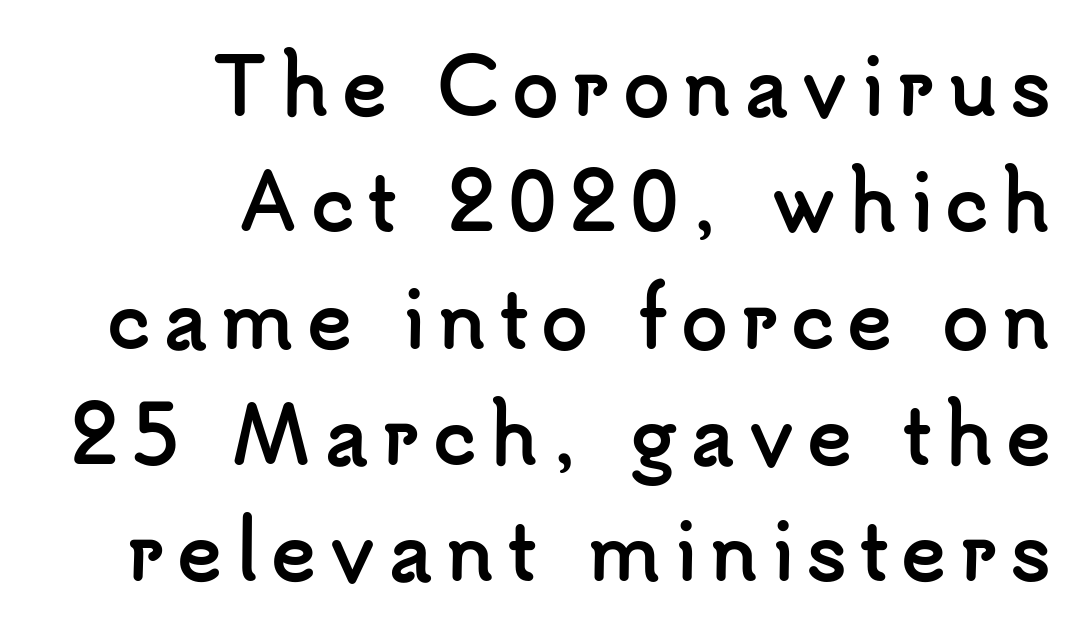
{"serif": "no", "italic": "no", "bold": "yes", "weight": "semibold", "width": "normal", "stroke_contrast": "low", "x_height": "small", "monospaced": "no", "underline": "no", "align": "right", "line_spacing": "normal", "line_spacing_ratio": 1.53, "glyph_px": 76}
